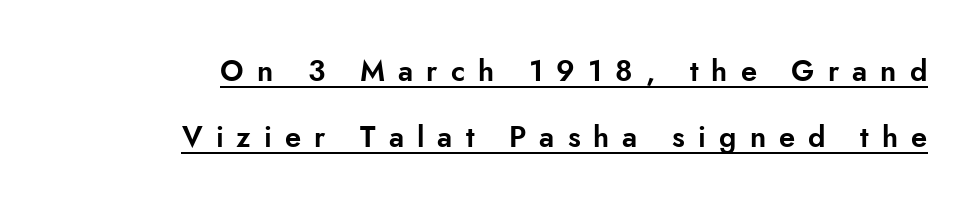
The image shows 29 px sans-serif type, upright; set right-aligned, loose line spacing (2.26x), unusually wide letter spacing (+0.45 em), underlined; low stroke contrast and a small x-height.
